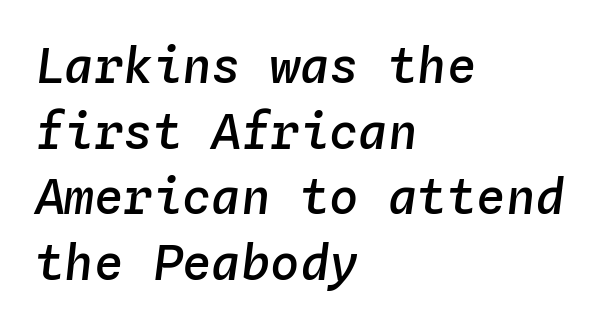
These lines carry some extra weight — a demibold, not a full bold. The line texture is even and compact thanks to regular tracking. Leading: standard. Looking at the ascenders, they clearly lean. Underlining? Definitely not there.
